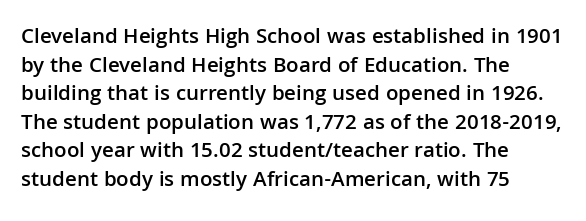
Q: Is the text bold? A: Semi-bold.
Q: Is the text italic (slanted)? A: No, it is upright.
Q: Is the text underlined? A: No.
Q: How is the paragraph aligned? A: Left-aligned.
Q: Is the spacing between letters normal or unusually wide? A: Normal.
Q: Is the spacing between lines tight, normal or loose? A: Normal.
